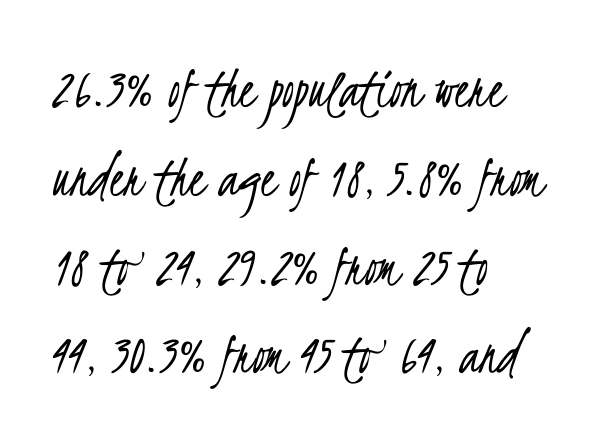
Q: Is the text bold? A: No.
Q: Is the typeface a serif or a sans-serif typeface? A: Sans-serif.
Q: Is the text underlined? A: No.
Q: How is the paragraph aligned? A: Left-aligned.
Q: Is the spacing between letters normal or unusually wide? A: Normal.
Q: Is the spacing between lines tight, normal or loose? A: Normal.
Q: Width (condensed, normal, or wide)? A: Condensed.
Q: Stroke contrast? A: Low.
Q: x-height? A: Small.
Q: Monospaced? A: No.
